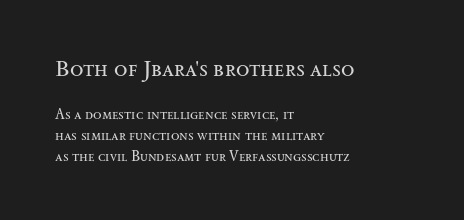
{"italic": "no", "bold": "no", "underline": "no", "align": "left", "line_spacing": "normal", "line_spacing_ratio": 1.48, "letter_spacing": "normal", "letter_spacing_em": 0.0, "larger_block": "first", "size_ratio": 1.57, "glyph_px": 22}
